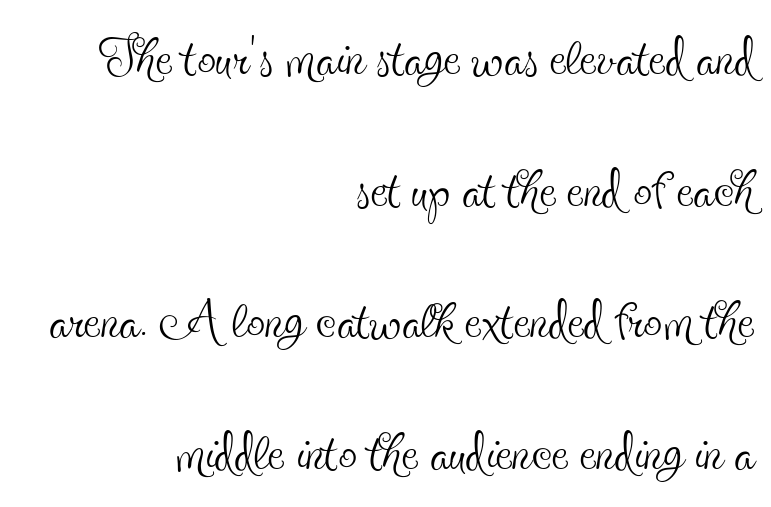
{"serif": "yes", "bold": "no", "weight": "thin", "width": "condensed", "x_height": "small", "monospaced": "no", "underline": "no", "align": "right", "line_spacing_ratio": 1.78, "letter_spacing": "normal", "letter_spacing_em": 0.0, "glyph_px": 74}
